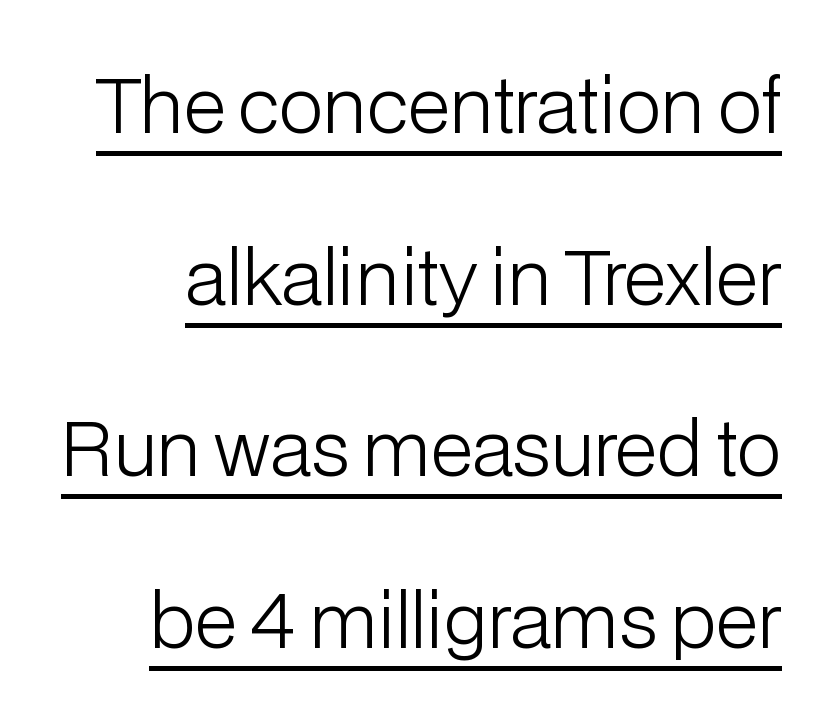
Q: Is the text bold? A: No.
Q: Is the text italic (slanted)? A: No, it is upright.
Q: Is the typeface a serif or a sans-serif typeface? A: Sans-serif.
Q: Is the text underlined? A: Yes.
Q: Is the spacing between letters normal or unusually wide? A: Normal.
Q: Is the spacing between lines tight, normal or loose? A: Loose.
Q: Width (condensed, normal, or wide)? A: Normal.
Q: Stroke contrast? A: Low.
Q: x-height? A: Medium.
Q: Monospaced? A: No.
